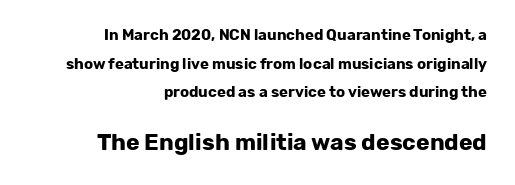
Q: Is the text bold? A: Yes.
Q: Is the text italic (slanted)? A: No, it is upright.
Q: Is the text underlined? A: No.
Q: How is the paragraph aligned? A: Right-aligned.
Q: Is the spacing between letters normal or unusually wide? A: Normal.
Q: Is the spacing between lines tight, normal or loose? A: Loose.
Q: Which block of text is set in a larger size, the first (top) or the second (bottom)? A: The second (bottom) one.
